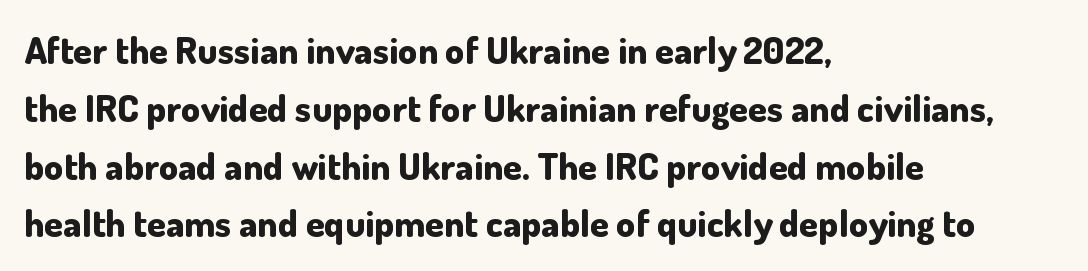
Q: Is the text bold? A: Yes.
Q: Is the text italic (slanted)? A: No, it is upright.
Q: Is the typeface a serif or a sans-serif typeface? A: Sans-serif.
Q: Is the text underlined? A: No.
Q: How is the paragraph aligned? A: Left-aligned.
Q: Is the spacing between letters normal or unusually wide? A: Normal.
Q: Is the spacing between lines tight, normal or loose? A: Normal.
Q: Width (condensed, normal, or wide)? A: Normal.
Q: Stroke contrast? A: Low.
Q: x-height? A: Small.
Q: Monospaced? A: No.
